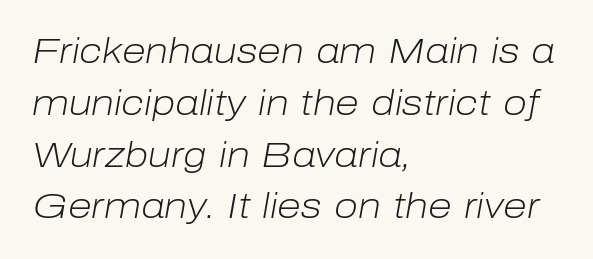
{"italic": "yes", "lean": "right", "slant_degrees": 10, "bold": "no", "weight": "light", "width": "normal", "stroke_contrast": "low", "x_height": "medium", "monospaced": "no", "underline": "no", "align": "left", "line_spacing": "normal", "line_spacing_ratio": 1.48, "letter_spacing": "normal", "letter_spacing_em": 0.0, "glyph_px": 35}
